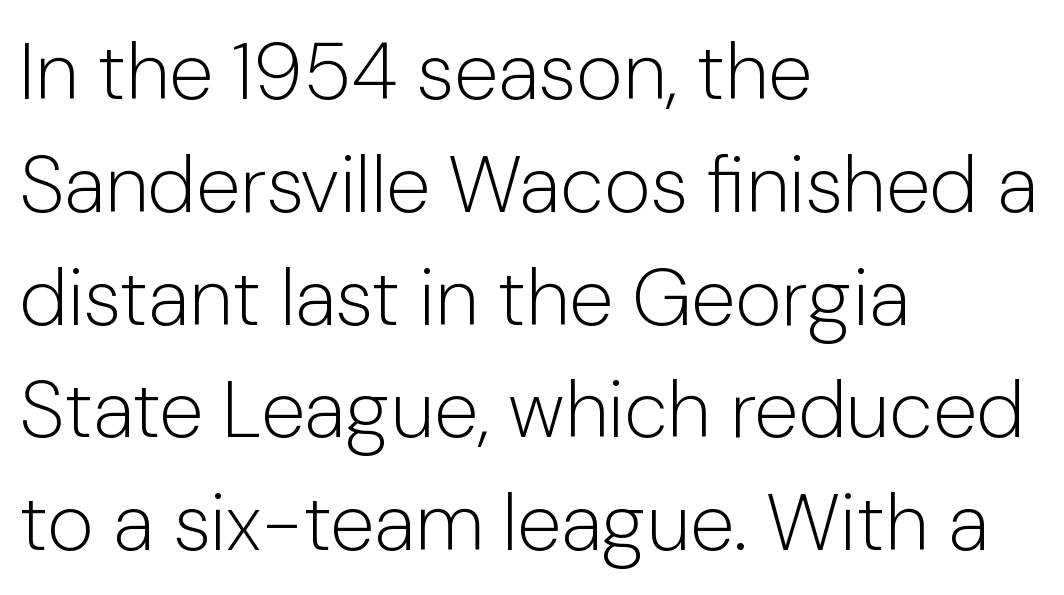
The image shows 80 px light sans-serif type, upright; set left-aligned, normal line spacing (1.41x), normal letter spacing, not underlined; low stroke contrast and a medium x-height.
